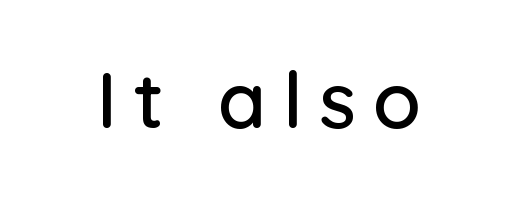
Q: Is the text italic (slanted)? A: No, it is upright.
Q: Is the typeface a serif or a sans-serif typeface? A: Sans-serif.
Q: Is the text underlined? A: No.
Q: Is the spacing between letters normal or unusually wide? A: Unusually wide.
Q: Width (condensed, normal, or wide)? A: Normal.
Q: Stroke contrast? A: Low.
Q: x-height? A: Medium.
Q: Monospaced? A: No.
